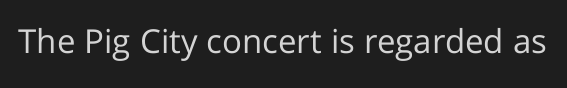
What stands out about the letter spacing? Nothing — it is the standard amount. Quick note: not italic, upright. Just letters on the line, the space beneath them empty. This is not heavy type; no bold has been used. Grotesque or geometric, the face here clearly has no serifs.
